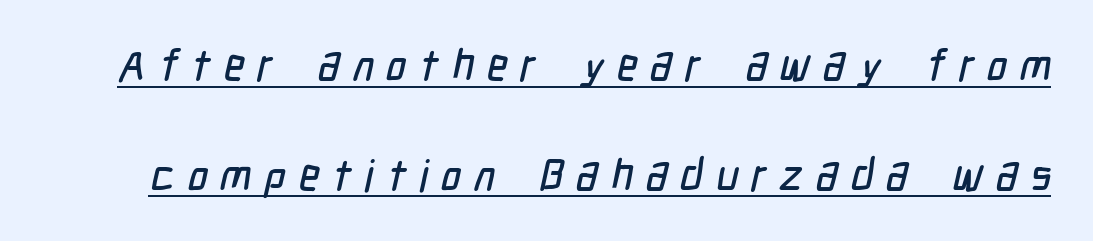
The passage shown is typeset with a sans-serif family. Here the designer chose a conventional face with non-uniform glyph widths. A baseline rule has been typeset under these characters. Leading is clearly above the norm, producing a sparse column.
